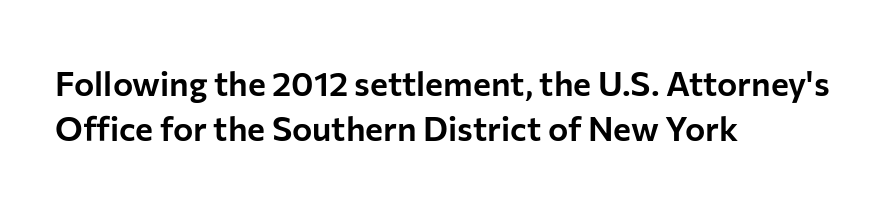
The passage shown is typeset with a sans-serif family. Character widths vary here, with narrow letters taking less room than wide ones. Vertically, the passage feels balanced, rows spaced as you'd expect. Between one letter and the next there's only the usual sliver of space. These lines stack with their left ends in a neat column. In terms of posture, this sample is upright.
